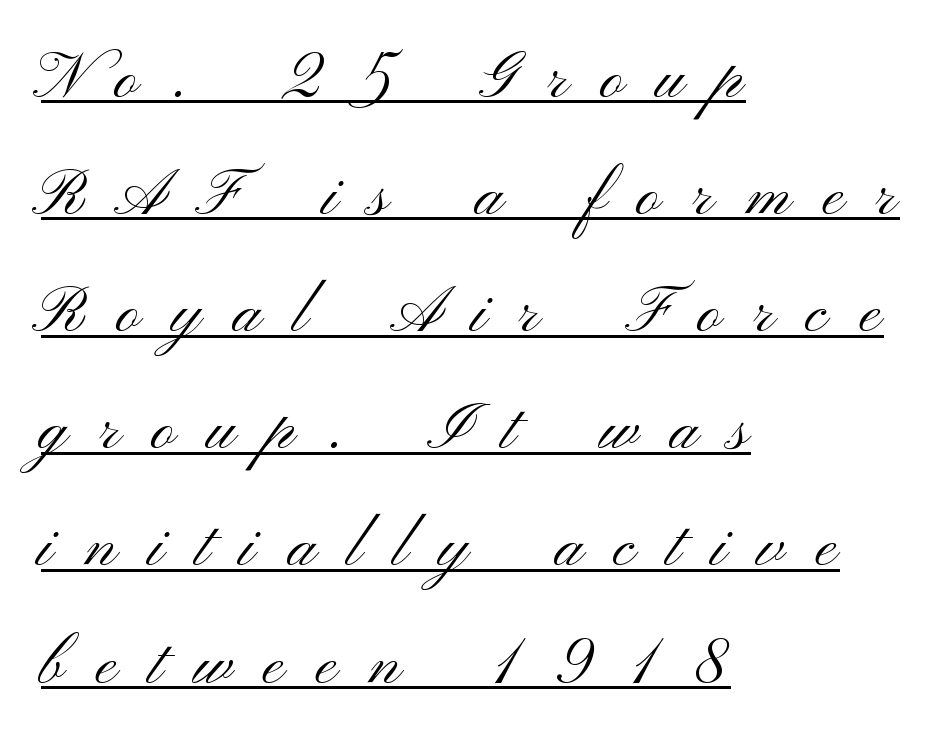
The image shows 64 px light, wide sans-serif type; set left-aligned, line spacing 1.83x, unusually wide letter spacing (+0.5 em), underlined; medium stroke contrast and a small x-height.
